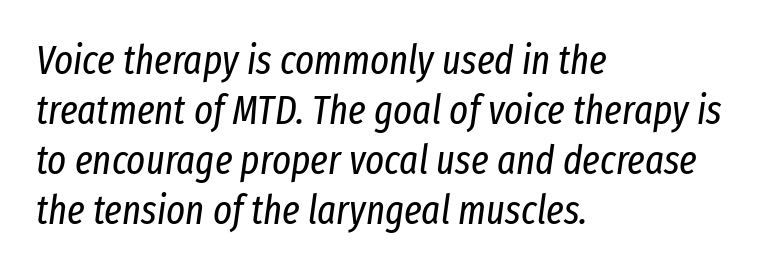
Q: Is the text bold? A: No.
Q: Is the text italic (slanted)? A: Yes, it leans right by about 8 degrees.
Q: Is the text underlined? A: No.
Q: How is the paragraph aligned? A: Left-aligned.
Q: Is the spacing between letters normal or unusually wide? A: Normal.
Q: Is the spacing between lines tight, normal or loose? A: Normal.
Q: Width (condensed, normal, or wide)? A: Condensed.
Q: Stroke contrast? A: Low.
Q: x-height? A: Medium.
Q: Monospaced? A: No.
